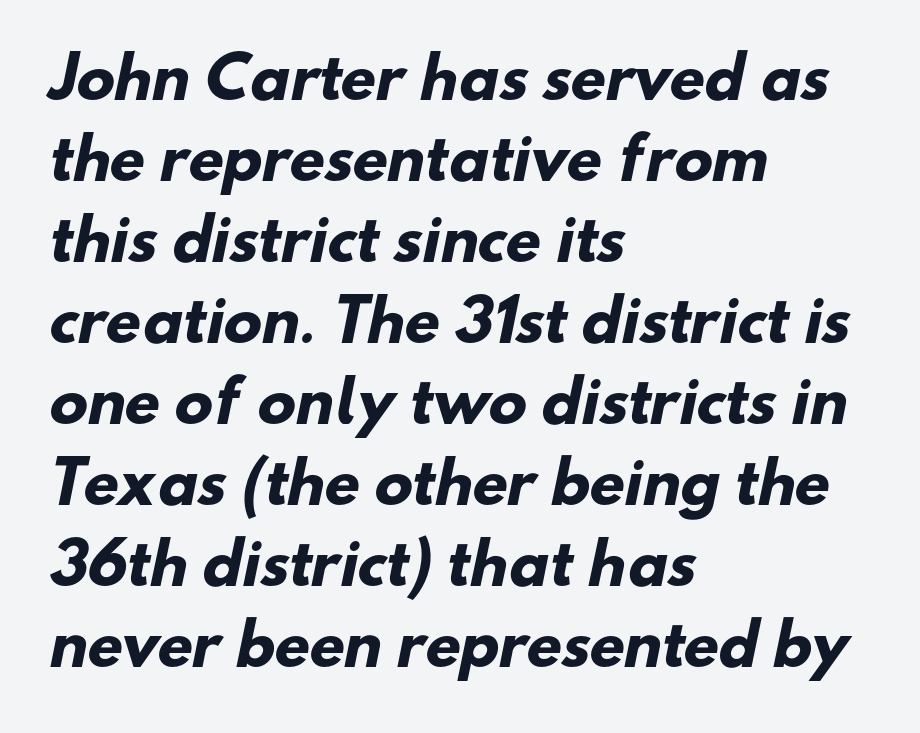
Each glyph is drawn with heavy, bold strokes. Varying glyph widths throughout — classic text-font behaviour. The lines are quadded left. Underlining? Definitely not there.
